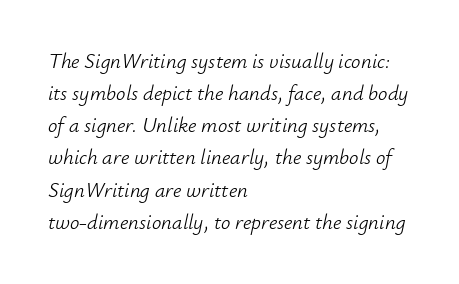
The face used here has a pronounced slope to its letters. Interline gaps are of average width in this sample. Is the letter spacing exaggerated? No — it looks like the ordinary default. A quiet, ordinary-to-light weight characterises the typeface. The gap between lines stays unmarked. Caption: multi-line text, flush left, ragged right.
